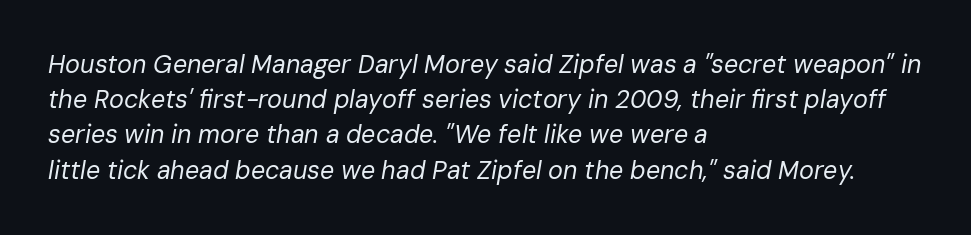
Q: Is the text bold? A: No.
Q: Is the text italic (slanted)? A: Yes, it leans right by about 10 degrees.
Q: Is the text underlined? A: No.
Q: How is the paragraph aligned? A: Left-aligned.
Q: Is the spacing between letters normal or unusually wide? A: Normal.
Q: Is the spacing between lines tight, normal or loose? A: Normal.
